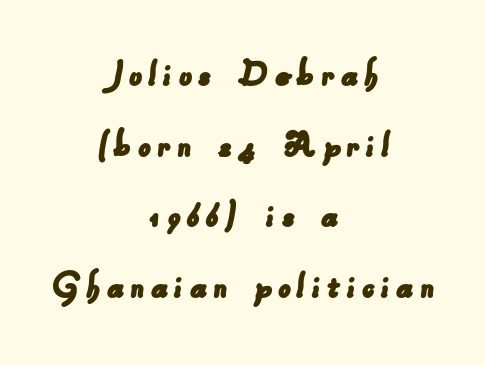
{"serif": "no", "width": "normal", "stroke_contrast": "low", "x_height": "small", "monospaced": "no", "underline": "no", "align": "center", "line_spacing_ratio": 1.72, "glyph_px": 41}
